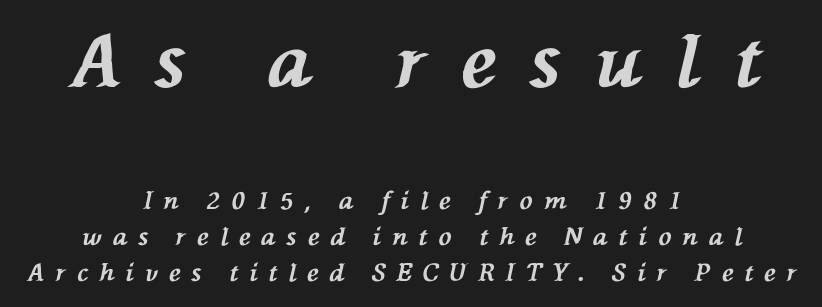
The image shows 73 px bold type, italic (leaning left); set centered, normal line spacing (1.49x), unusually wide letter spacing (+0.47 em), not underlined; the first (top) block is 3.04x larger; medium stroke contrast and a medium x-height.
